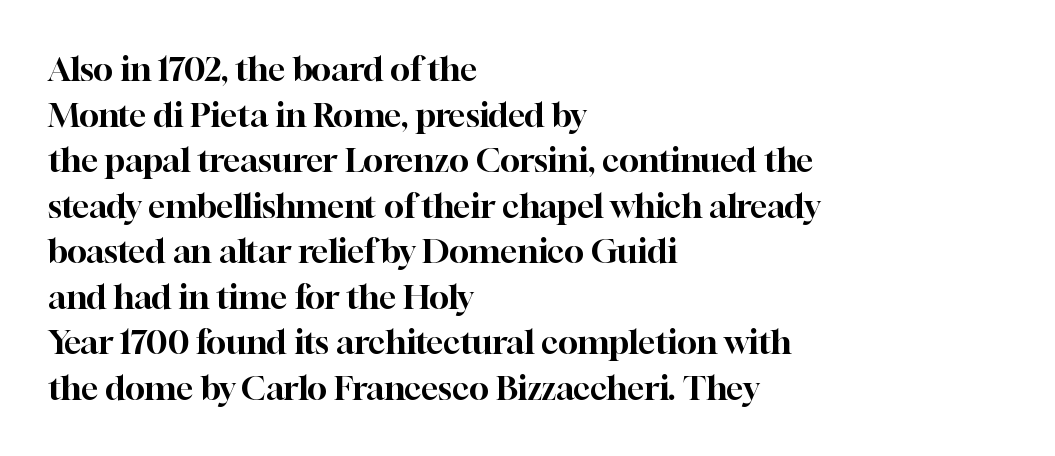
The image shows 33 px serif type, upright; set left-aligned, normal line spacing (1.38x), normal letter spacing, not underlined; high stroke contrast and a medium x-height.
